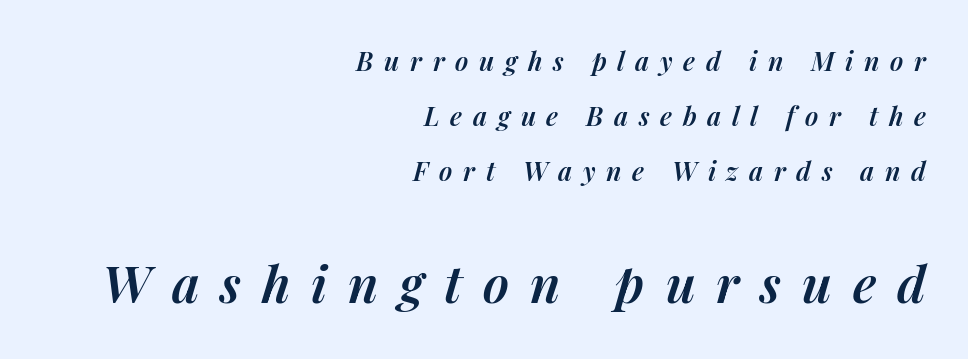
{"italic": "yes", "lean": "right", "slant_degrees": 14, "bold": "semi", "weight": "semibold", "width": "normal", "stroke_contrast": "medium", "x_height": "medium", "monospaced": "no", "underline": "no", "align": "right", "line_spacing": "loose", "line_spacing_ratio": 2.11, "letter_spacing": "wide", "letter_spacing_em": 0.41, "larger_block": "second", "size_ratio": 1.96, "glyph_px": 51}
